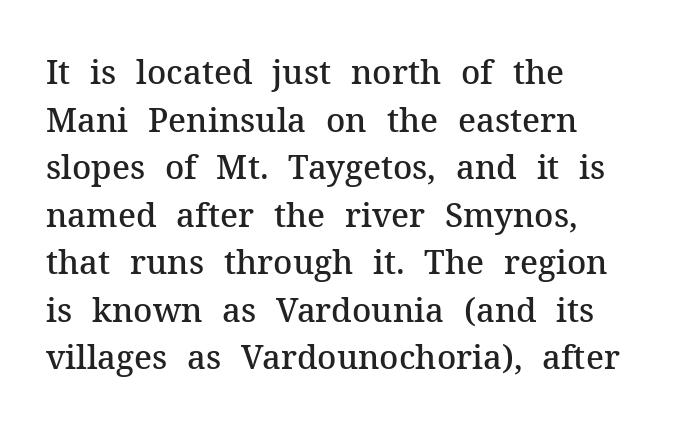
The image shows 33 px semibold serif type, upright; set left-aligned, normal line spacing (1.44x), normal letter spacing, not underlined; medium stroke contrast and a medium x-height.
